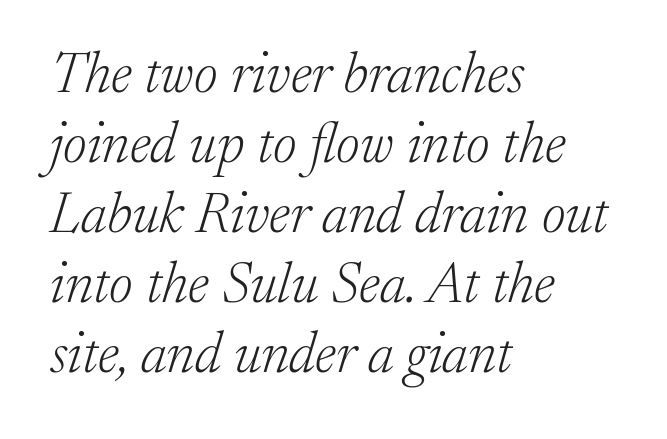
{"serif": "yes", "italic": "yes", "lean": "right", "slant_degrees": 17, "bold": "no", "weight": "light", "width": "normal", "stroke_contrast": "low", "x_height": "medium", "monospaced": "no", "underline": "no", "align": "left", "line_spacing_ratio": 1.23, "letter_spacing": "normal", "letter_spacing_em": 0.0, "glyph_px": 57}
